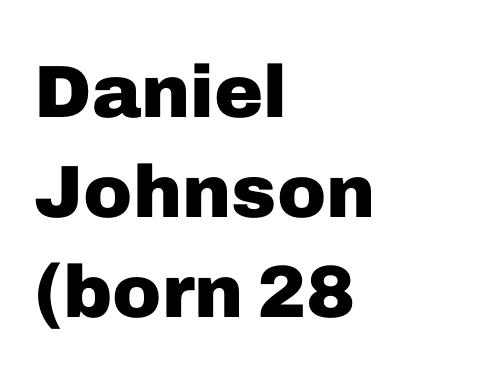
Q: Is the text bold? A: Yes.
Q: Is the text italic (slanted)? A: No, it is upright.
Q: Is the typeface a serif or a sans-serif typeface? A: Sans-serif.
Q: Is the text underlined? A: No.
Q: How is the paragraph aligned? A: Left-aligned.
Q: Is the spacing between letters normal or unusually wide? A: Normal.
Q: Is the spacing between lines tight, normal or loose? A: Normal.
Q: Width (condensed, normal, or wide)? A: Normal.
Q: Stroke contrast? A: Low.
Q: x-height? A: Medium.
Q: Monospaced? A: No.
